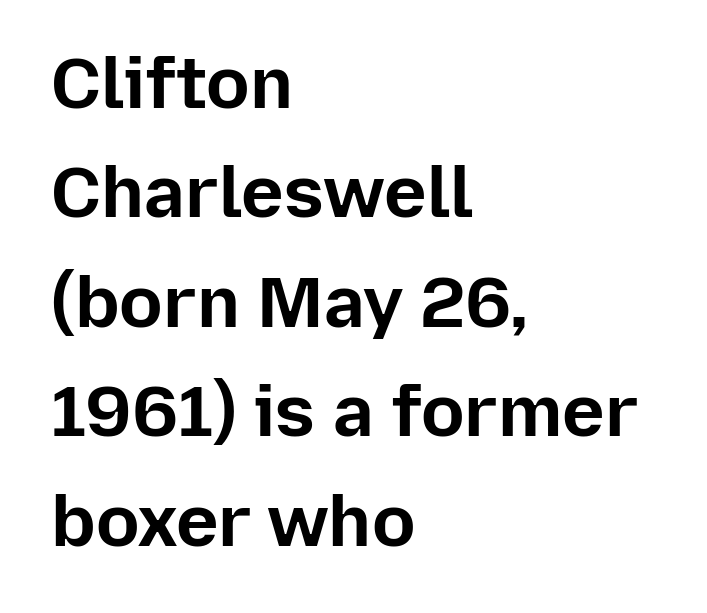
Q: Is the text bold? A: Yes.
Q: Is the text italic (slanted)? A: No, it is upright.
Q: Is the typeface a serif or a sans-serif typeface? A: Sans-serif.
Q: Is the text underlined? A: No.
Q: How is the paragraph aligned? A: Left-aligned.
Q: Is the spacing between letters normal or unusually wide? A: Normal.
Q: Is the spacing between lines tight, normal or loose? A: Normal.
Q: Width (condensed, normal, or wide)? A: Normal.
Q: Stroke contrast? A: Low.
Q: x-height? A: Medium.
Q: Monospaced? A: No.
